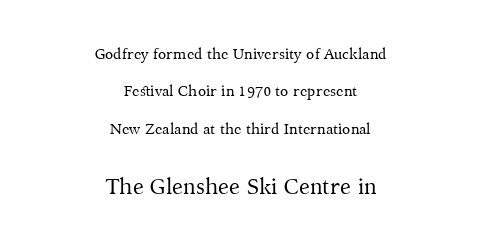
{"italic": "no", "bold": "no", "underline": "no", "align": "center", "line_spacing": "loose", "line_spacing_ratio": 2.49, "letter_spacing": "normal", "letter_spacing_em": 0.0, "larger_block": "second", "size_ratio": 1.47, "glyph_px": 22}
